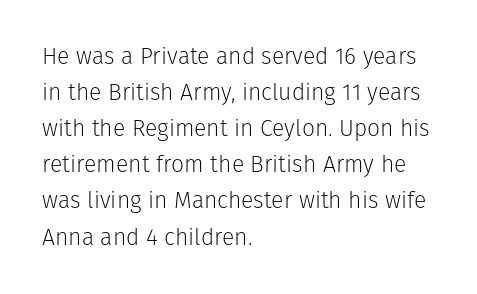
Nothing unusual about the tracking: characters are spaced as the font intends. The typesetter chose a ragged-right arrangement here. Vertical strokes here are truly vertical. In terms of leading, this rendering sits right in the middle.
